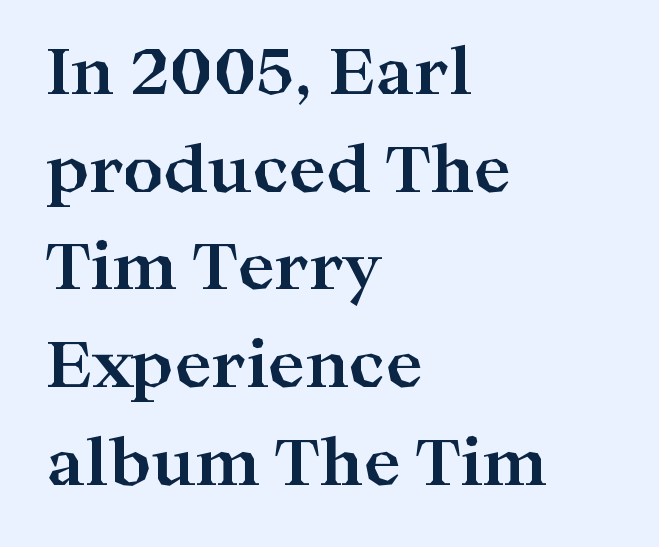
Q: Is the text bold? A: Yes.
Q: Is the text italic (slanted)? A: No, it is upright.
Q: Is the typeface a serif or a sans-serif typeface? A: Serif.
Q: Is the text underlined? A: No.
Q: How is the paragraph aligned? A: Left-aligned.
Q: Is the spacing between letters normal or unusually wide? A: Normal.
Q: Is the spacing between lines tight, normal or loose? A: Normal.
Q: Width (condensed, normal, or wide)? A: Wide.
Q: Stroke contrast? A: High.
Q: x-height? A: Medium.
Q: Monospaced? A: No.
